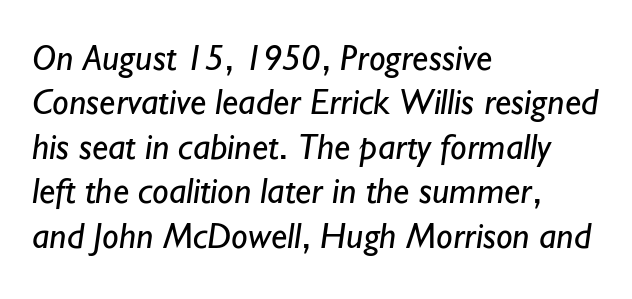
The image shows 37 px regular-weight sans-serif type; set left-aligned, line spacing 1.2x, normal letter spacing, not underlined; low stroke contrast and a small x-height.
